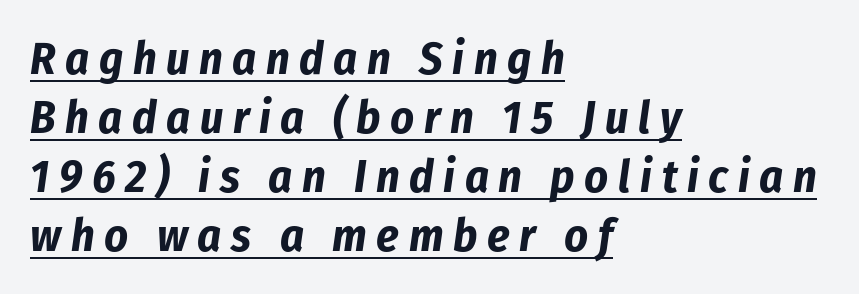
Q: Is the text bold? A: Yes.
Q: Is the text italic (slanted)? A: Yes, it leans right by about 8 degrees.
Q: Is the text underlined? A: Yes.
Q: How is the paragraph aligned? A: Left-aligned.
Q: Is the spacing between letters normal or unusually wide? A: Unusually wide.
Q: Is the spacing between lines tight, normal or loose? A: Normal.
Q: Width (condensed, normal, or wide)? A: Condensed.
Q: Stroke contrast? A: Low.
Q: x-height? A: Medium.
Q: Monospaced? A: No.
